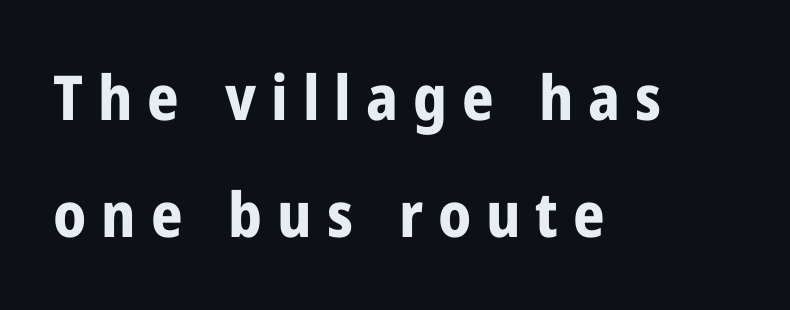
Q: Is the text bold? A: Yes.
Q: Is the text italic (slanted)? A: No, it is upright.
Q: Is the typeface a serif or a sans-serif typeface? A: Sans-serif.
Q: Is the text underlined? A: No.
Q: How is the paragraph aligned? A: Left-aligned.
Q: Is the spacing between letters normal or unusually wide? A: Unusually wide.
Q: Width (condensed, normal, or wide)? A: Condensed.
Q: Stroke contrast? A: Low.
Q: x-height? A: Medium.
Q: Monospaced? A: No.
